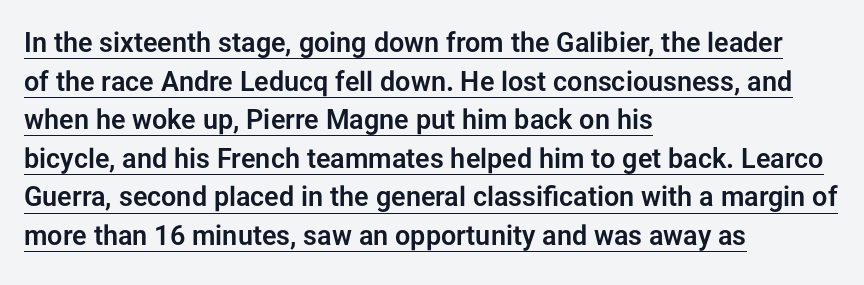
Q: Is the text italic (slanted)? A: No, it is upright.
Q: Is the text underlined? A: Yes.
Q: How is the paragraph aligned? A: Left-aligned.
Q: Is the spacing between letters normal or unusually wide? A: Normal.
Q: Is the spacing between lines tight, normal or loose? A: Normal.
